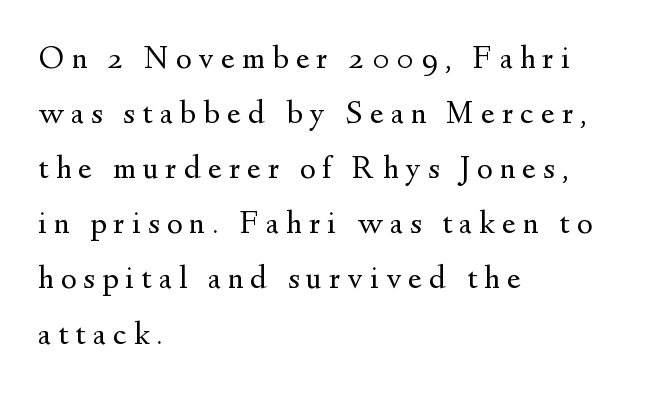
The image shows 33 px regular-weight serif type, upright; set left-aligned, normal line spacing (1.67x), unusually wide letter spacing (+0.22 em), not underlined; medium stroke contrast and a small x-height.
